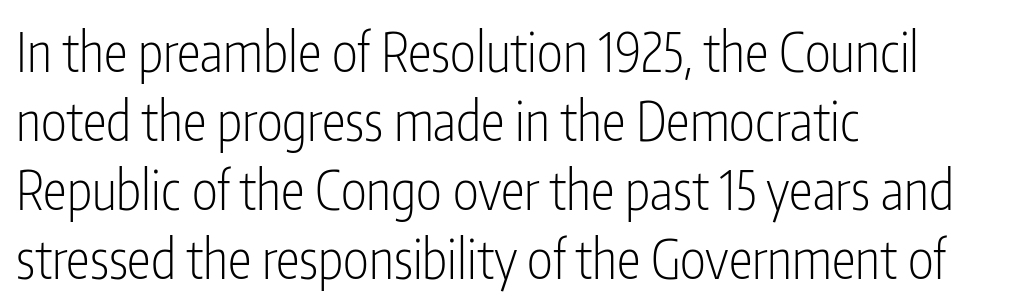
Q: Is the text bold? A: No.
Q: Is the text italic (slanted)? A: No, it is upright.
Q: Is the typeface a serif or a sans-serif typeface? A: Sans-serif.
Q: Is the text underlined? A: No.
Q: How is the paragraph aligned? A: Left-aligned.
Q: Is the spacing between letters normal or unusually wide? A: Normal.
Q: Is the spacing between lines tight, normal or loose? A: Normal.
Q: Width (condensed, normal, or wide)? A: Condensed.
Q: Stroke contrast? A: Low.
Q: x-height? A: Medium.
Q: Monospaced? A: No.
